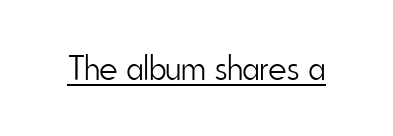
Vertical strokes here are truly vertical. Tracking here is standard; glyphs follow each other at the usual distance. This sample uses a sans-serif face. Quick note: underline on. No heavy texture on the line: the type isn't bold.
